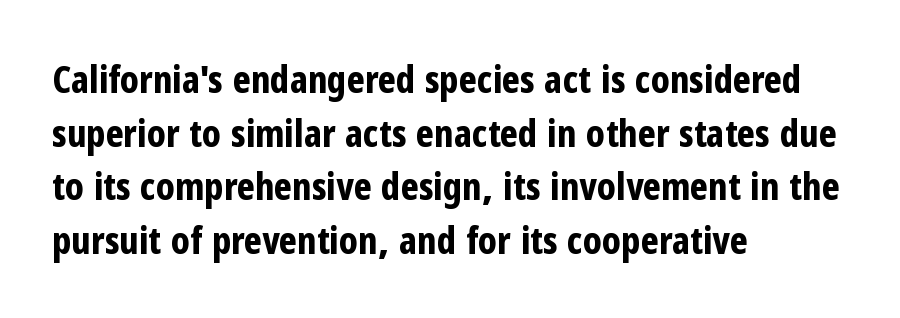
Q: Is the text bold? A: Yes.
Q: Is the text italic (slanted)? A: No, it is upright.
Q: Is the typeface a serif or a sans-serif typeface? A: Sans-serif.
Q: Is the text underlined? A: No.
Q: How is the paragraph aligned? A: Left-aligned.
Q: Is the spacing between letters normal or unusually wide? A: Normal.
Q: Is the spacing between lines tight, normal or loose? A: Normal.
Q: Width (condensed, normal, or wide)? A: Condensed.
Q: Stroke contrast? A: Low.
Q: x-height? A: Medium.
Q: Monospaced? A: No.
